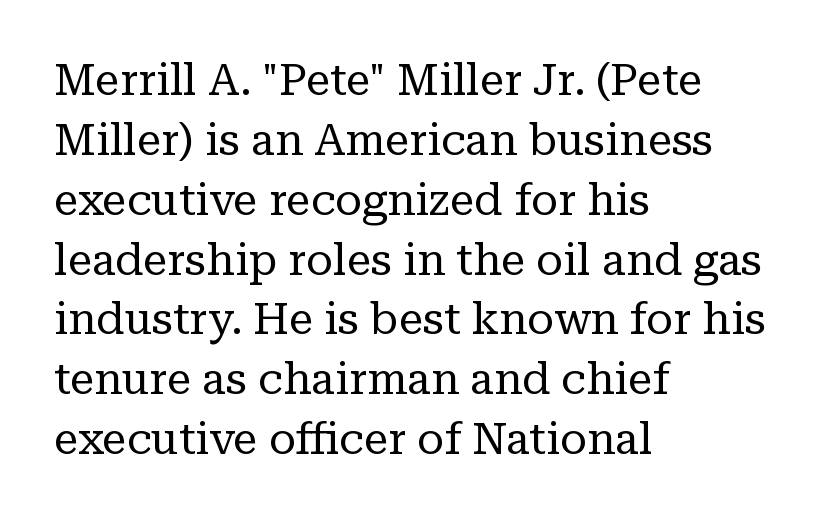
Q: Is the text bold? A: No.
Q: Is the text italic (slanted)? A: No, it is upright.
Q: Is the typeface a serif or a sans-serif typeface? A: Serif.
Q: Is the text underlined? A: No.
Q: How is the paragraph aligned? A: Left-aligned.
Q: Is the spacing between letters normal or unusually wide? A: Normal.
Q: Is the spacing between lines tight, normal or loose? A: Normal.
Q: Width (condensed, normal, or wide)? A: Normal.
Q: Stroke contrast? A: Low.
Q: x-height? A: Medium.
Q: Monospaced? A: No.
